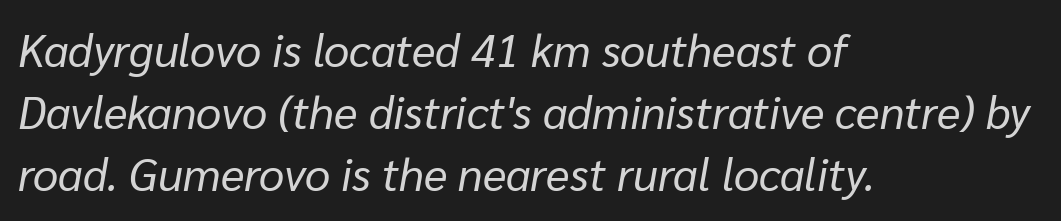
{"italic": "yes", "lean": "right", "slant_degrees": 10, "bold": "no", "weight": "regular", "width": "normal", "stroke_contrast": "low", "x_height": "medium", "monospaced": "no", "underline": "no", "align": "left", "line_spacing": "normal", "line_spacing_ratio": 1.38, "letter_spacing": "normal", "letter_spacing_em": 0.0, "glyph_px": 45}
